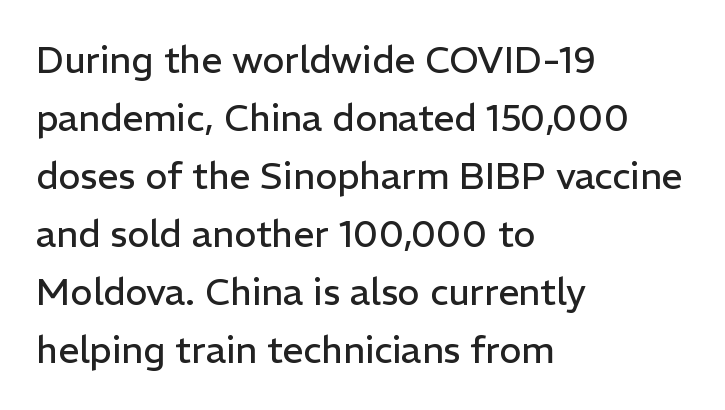
Q: Is the text bold? A: No.
Q: Is the text italic (slanted)? A: No, it is upright.
Q: Is the typeface a serif or a sans-serif typeface? A: Sans-serif.
Q: Is the text underlined? A: No.
Q: How is the paragraph aligned? A: Left-aligned.
Q: Is the spacing between letters normal or unusually wide? A: Normal.
Q: Is the spacing between lines tight, normal or loose? A: Normal.
Q: Width (condensed, normal, or wide)? A: Normal.
Q: Stroke contrast? A: Low.
Q: x-height? A: Medium.
Q: Monospaced? A: No.
